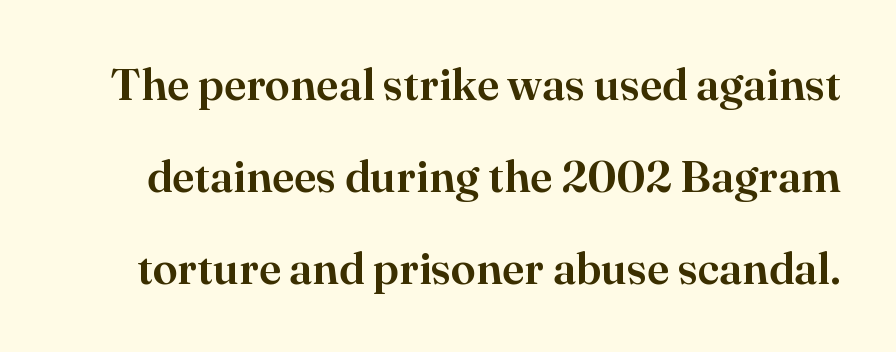
The image shows 45 px serif type, upright; set loose line spacing (2.05x), normal letter spacing, not underlined; high stroke contrast and a small x-height.
